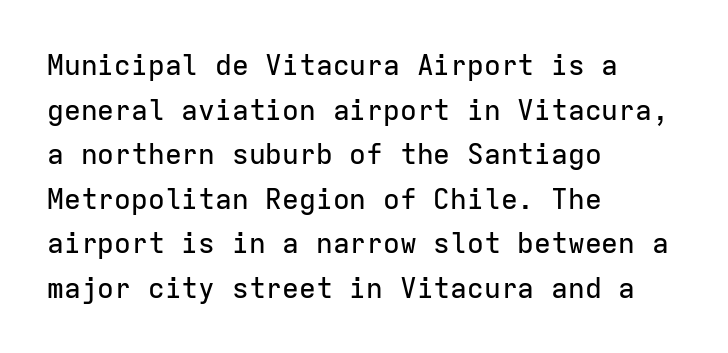
Q: Is the text italic (slanted)? A: No, it is upright.
Q: Is the typeface a serif or a sans-serif typeface? A: Sans-serif.
Q: Is the text underlined? A: No.
Q: How is the paragraph aligned? A: Left-aligned.
Q: Is the spacing between letters normal or unusually wide? A: Normal.
Q: Is the spacing between lines tight, normal or loose? A: Normal.
Q: Width (condensed, normal, or wide)? A: Normal.
Q: Stroke contrast? A: Low.
Q: x-height? A: Medium.
Q: Monospaced? A: Yes.
